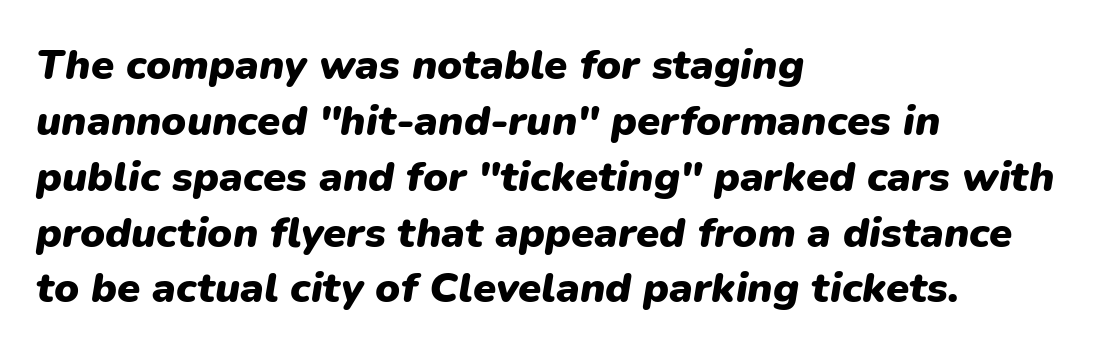
A bare baseline throughout the passage. Pretty heavy lettering here — definitely bold. Each line starts at the same left margin while the right side varies. The type is set solid horizontally, with unmodified tracking. The leading is moderate, giving the passage an even texture.
